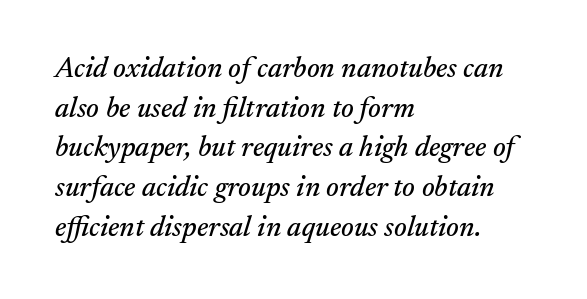
{"serif": "yes", "italic": "yes", "lean": "right", "slant_degrees": 17, "width": "normal", "stroke_contrast": "medium", "x_height": "small", "monospaced": "no", "underline": "no", "align": "left", "line_spacing": "normal", "line_spacing_ratio": 1.37, "letter_spacing": "normal", "letter_spacing_em": 0.0, "glyph_px": 29}
